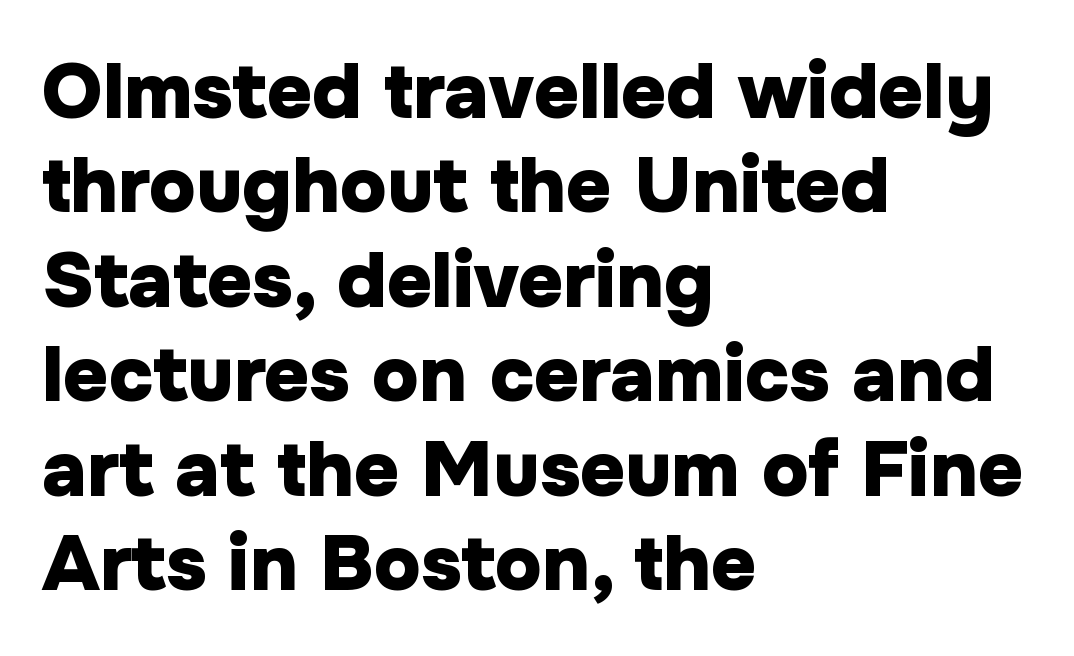
{"serif": "no", "italic": "no", "bold": "yes", "weight": "heavy", "width": "normal", "stroke_contrast": "low", "x_height": "medium", "monospaced": "no", "underline": "no", "align": "left", "line_spacing_ratio": 1.21, "letter_spacing": "normal", "letter_spacing_em": 0.0, "glyph_px": 78}
